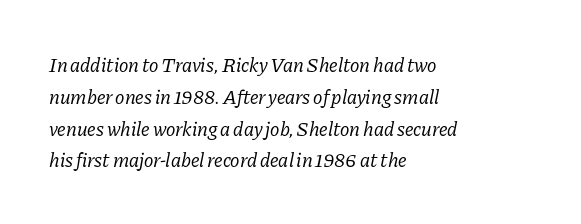
{"italic": "yes", "lean": "right", "slant_degrees": 11, "bold": "no", "underline": "no", "align": "left", "line_spacing": "normal", "line_spacing_ratio": 1.59, "letter_spacing": "normal", "letter_spacing_em": 0.0, "glyph_px": 20}
